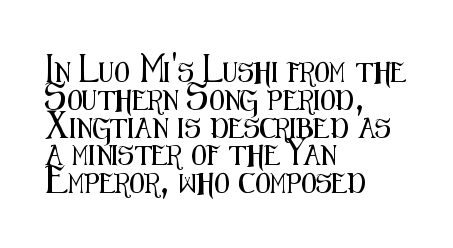
The image shows 20 px text type, upright; set left-aligned, normal line spacing (1.39x), normal letter spacing, not underlined.
